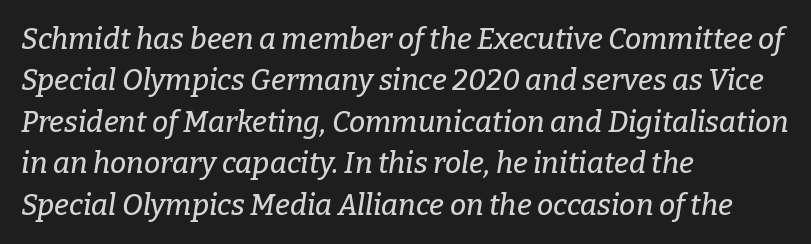
Q: Is the text italic (slanted)? A: Yes, it leans right by about 9 degrees.
Q: Is the typeface a serif or a sans-serif typeface? A: Serif.
Q: Is the text underlined? A: No.
Q: How is the paragraph aligned? A: Left-aligned.
Q: Is the spacing between letters normal or unusually wide? A: Normal.
Q: Is the spacing between lines tight, normal or loose? A: Normal.
Q: Width (condensed, normal, or wide)? A: Normal.
Q: Stroke contrast? A: Low.
Q: x-height? A: Medium.
Q: Monospaced? A: No.
